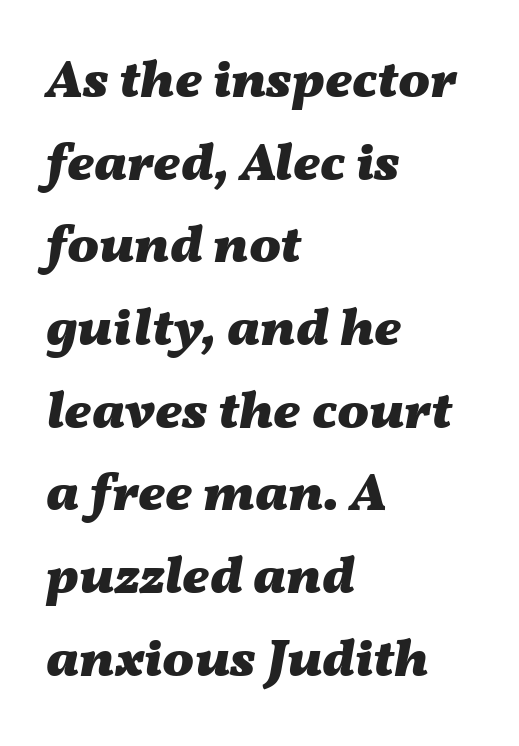
{"italic": "yes", "lean": "right", "slant_degrees": 11, "bold": "yes", "weight": "heavy", "width": "wide", "stroke_contrast": "medium", "x_height": "medium", "monospaced": "no", "underline": "no", "align": "left", "line_spacing": "normal", "line_spacing_ratio": 1.56, "letter_spacing": "normal", "letter_spacing_em": 0.0, "glyph_px": 53}
